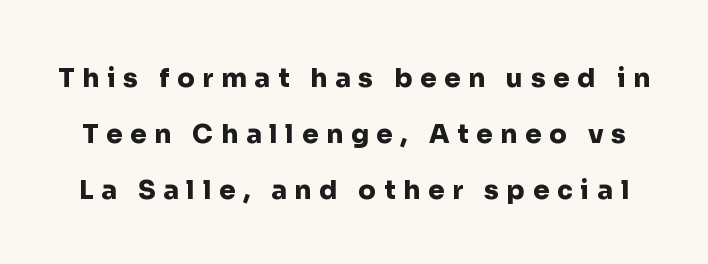
{"italic": "no", "bold": "yes", "underline": "no", "line_spacing": "loose", "line_spacing_ratio": 2.16, "letter_spacing": "wide", "letter_spacing_em": 0.3, "glyph_px": 26}
